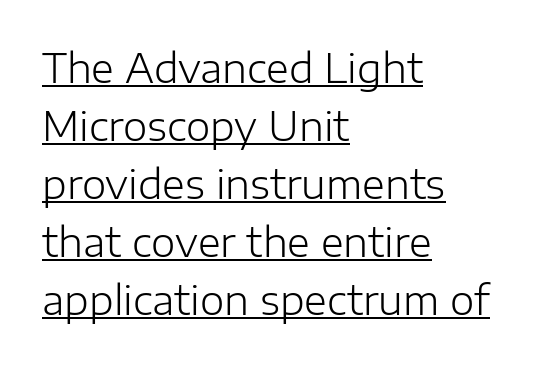
Q: Is the text bold? A: No.
Q: Is the text italic (slanted)? A: No, it is upright.
Q: Is the typeface a serif or a sans-serif typeface? A: Sans-serif.
Q: Is the text underlined? A: Yes.
Q: How is the paragraph aligned? A: Left-aligned.
Q: Is the spacing between letters normal or unusually wide? A: Normal.
Q: Is the spacing between lines tight, normal or loose? A: Normal.
Q: Width (condensed, normal, or wide)? A: Normal.
Q: Stroke contrast? A: Low.
Q: x-height? A: Medium.
Q: Monospaced? A: No.
